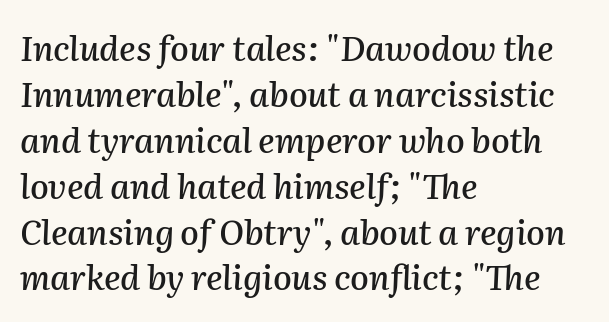
The image shows 34 px text type, italic (leaning right); set left-aligned, normal line spacing (1.35x), normal letter spacing, not underlined; medium stroke contrast and a medium x-height.
